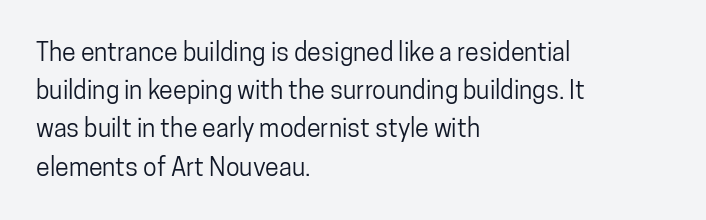
The image shows 25 px text type, upright; set left-aligned, normal line spacing (1.53x), normal letter spacing, not underlined.
